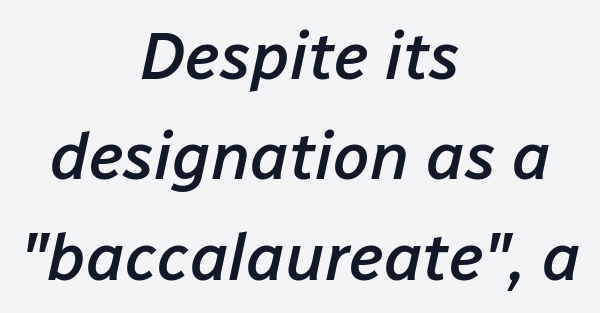
Q: Is the text bold? A: Semi-bold.
Q: Is the text italic (slanted)? A: Yes, it leans right by about 12 degrees.
Q: Is the text underlined? A: No.
Q: How is the paragraph aligned? A: Centered.
Q: Is the spacing between letters normal or unusually wide? A: Normal.
Q: Is the spacing between lines tight, normal or loose? A: Normal.
Q: Width (condensed, normal, or wide)? A: Normal.
Q: Stroke contrast? A: Low.
Q: x-height? A: Medium.
Q: Monospaced? A: No.
